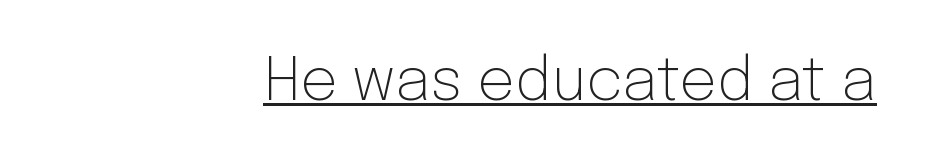
{"serif": "no", "italic": "no", "bold": "no", "weight": "light", "width": "normal", "stroke_contrast": "low", "x_height": "medium", "monospaced": "no", "underline": "yes", "align": "right", "letter_spacing": "normal", "letter_spacing_em": 0.0, "glyph_px": 59}
